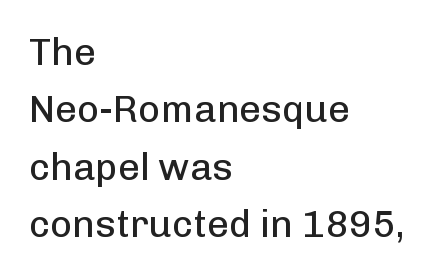
Any mark beneath the type? The region is blank. The face used here is a sans, in the tradition of grotesques and geometrics. These lines are rendered in a variable-pitch font. Line spacing here is normal. A classic flush-left, rag-right setting is used for this passage. These lines were composed using upright roman letters.
